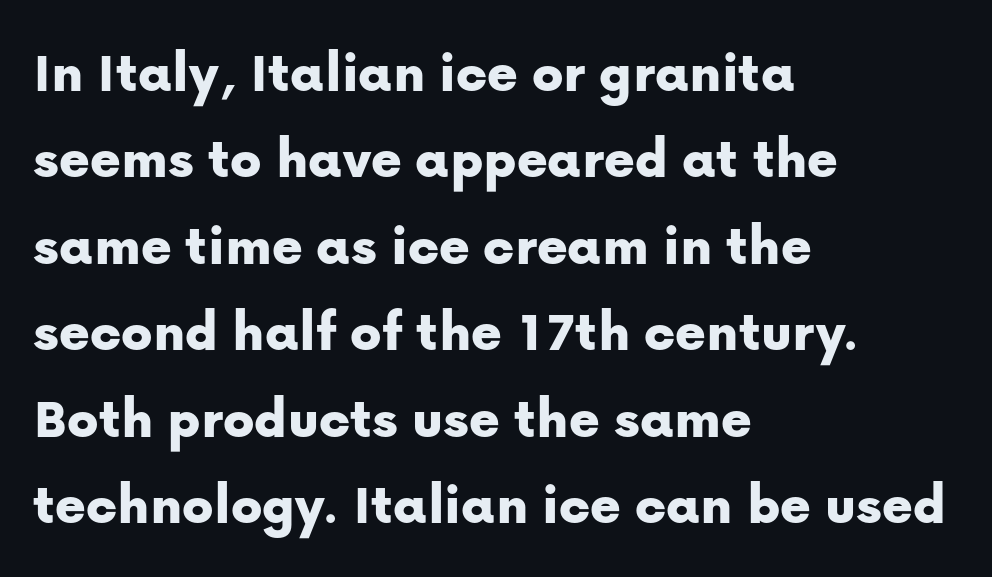
{"serif": "no", "italic": "no", "width": "normal", "stroke_contrast": "low", "x_height": "medium", "monospaced": "no", "underline": "no", "align": "left", "line_spacing": "normal", "line_spacing_ratio": 1.49, "letter_spacing": "normal", "letter_spacing_em": 0.0, "glyph_px": 58}
